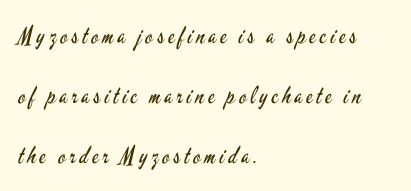
Compared with a typical body face, this is equally light or lighter still. Horizontal bands of white between lines are thick stripes. Underline: absent. These lines are set flush left with a ragged right edge.
